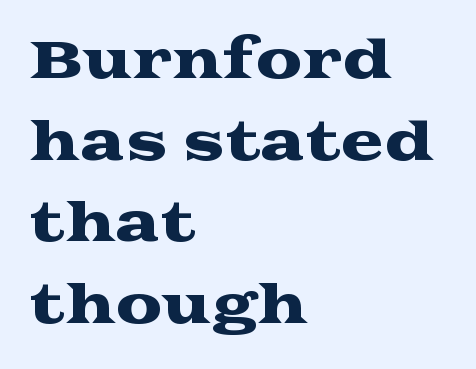
{"serif": "yes", "italic": "no", "width": "wide", "stroke_contrast": "medium", "x_height": "medium", "monospaced": "no", "underline": "no", "align": "left", "line_spacing": "normal", "line_spacing_ratio": 1.57, "letter_spacing": "normal", "letter_spacing_em": 0.0, "glyph_px": 52}
